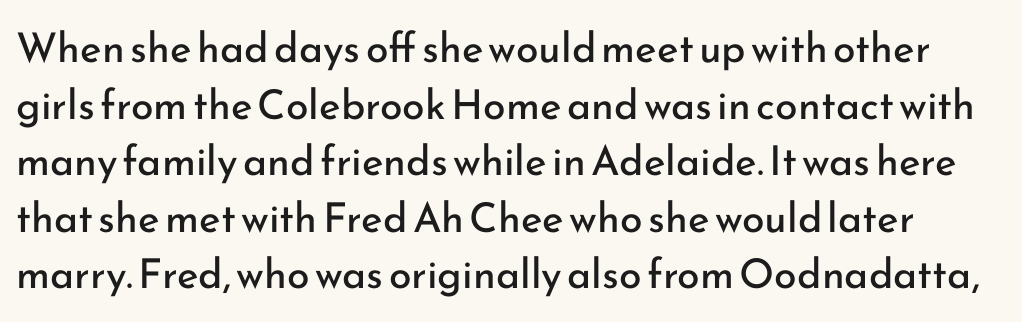
{"serif": "no", "italic": "no", "bold": "no", "weight": "regular", "width": "normal", "stroke_contrast": "low", "x_height": "small", "monospaced": "no", "underline": "no", "line_spacing": "normal", "line_spacing_ratio": 1.38, "letter_spacing": "normal", "letter_spacing_em": 0.0, "glyph_px": 41}
